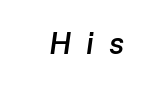
The horizontal fit of the characters is loose and conspicuously gappy. Here the designer chose a conventional face with non-uniform glyph widths. Glance below the letters and you will spot only blank space. Caption: semibold face, moderately heavy strokes. When letters slant like this, we call the style italic.
